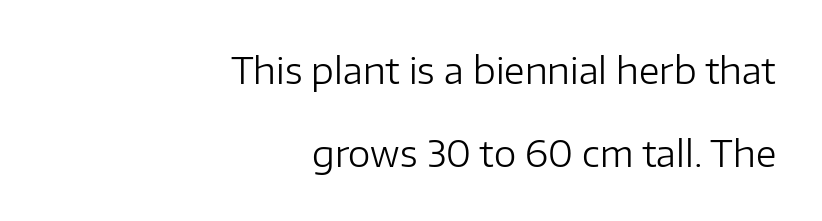
{"serif": "no", "italic": "no", "bold": "no", "weight": "regular", "width": "normal", "stroke_contrast": "low", "x_height": "medium", "monospaced": "no", "underline": "no", "align": "right", "line_spacing": "loose", "line_spacing_ratio": 2.3, "letter_spacing": "normal", "letter_spacing_em": 0.0, "glyph_px": 36}
